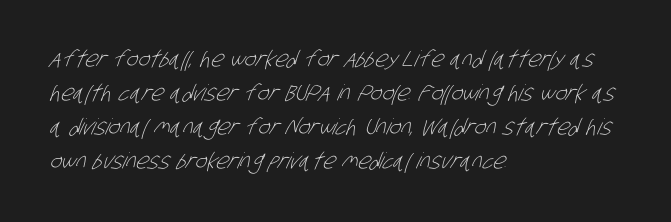
Q: Is the text bold? A: No.
Q: Is the text underlined? A: No.
Q: How is the paragraph aligned? A: Left-aligned.
Q: Is the spacing between letters normal or unusually wide? A: Normal.
Q: Is the spacing between lines tight, normal or loose? A: Normal.
